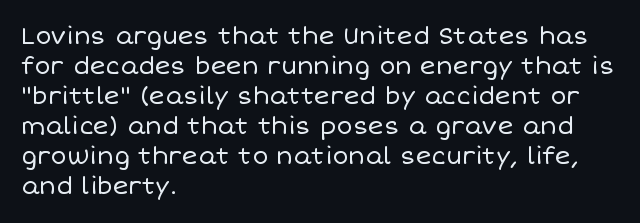
The image shows 24 px text type, upright; set left-aligned, normal line spacing (1.25x), normal letter spacing, not underlined.
